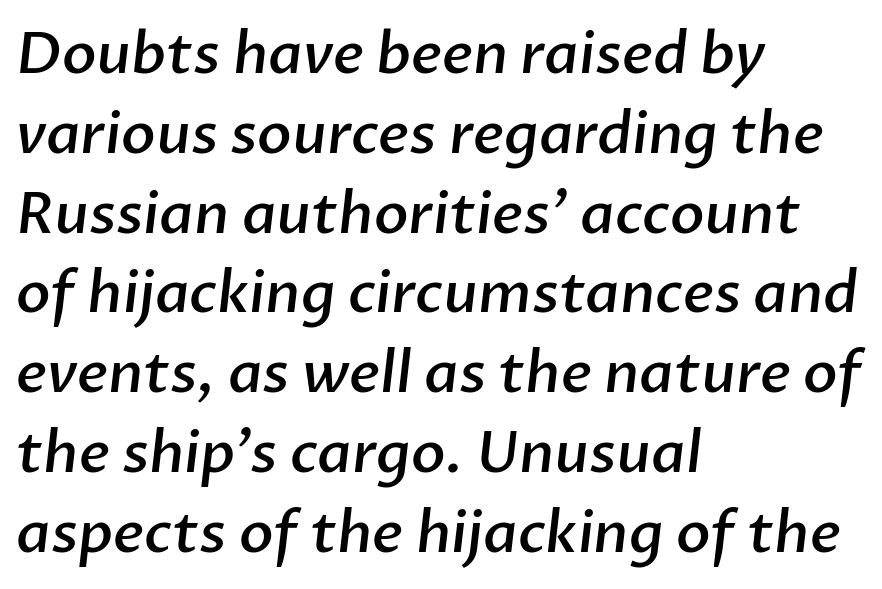
Q: Is the text bold? A: Semi-bold.
Q: Is the typeface a serif or a sans-serif typeface? A: Sans-serif.
Q: Is the text underlined? A: No.
Q: How is the paragraph aligned? A: Left-aligned.
Q: Is the spacing between letters normal or unusually wide? A: Normal.
Q: Is the spacing between lines tight, normal or loose? A: Normal.
Q: Width (condensed, normal, or wide)? A: Normal.
Q: Stroke contrast? A: Low.
Q: x-height? A: Medium.
Q: Monospaced? A: No.
